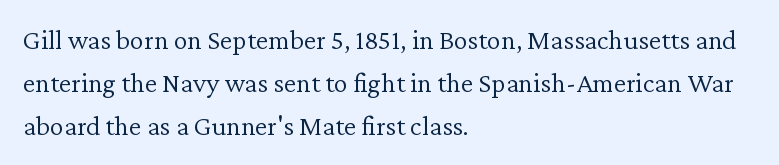
{"serif": "yes", "italic": "no", "bold": "no", "weight": "light", "width": "normal", "stroke_contrast": "low", "x_height": "medium", "monospaced": "no", "underline": "no", "align": "left", "line_spacing": "normal", "line_spacing_ratio": 1.53, "letter_spacing": "normal", "letter_spacing_em": 0.0, "glyph_px": 28}
